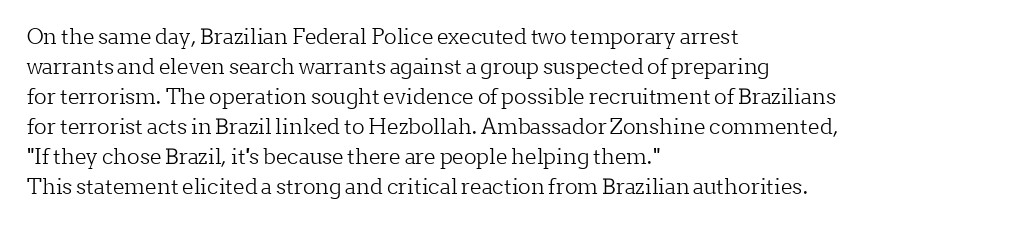
The image shows 21 px text type, upright; set left-aligned, normal line spacing (1.43x), normal letter spacing, not underlined.
